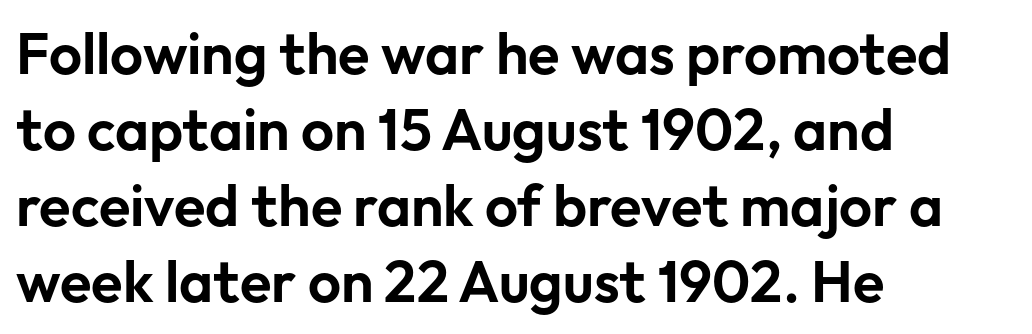
The image shows 58 px sans-serif type, upright; set left-aligned, normal line spacing (1.31x), normal letter spacing, not underlined; low stroke contrast and a medium x-height.
